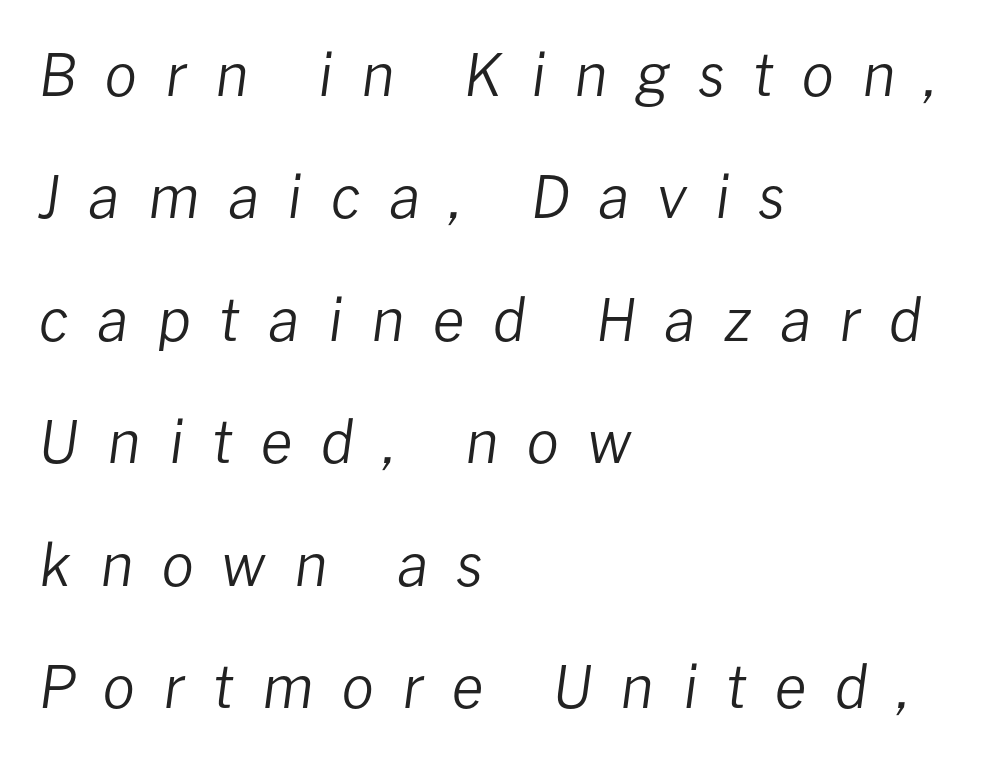
Q: Is the text bold? A: No.
Q: Is the text italic (slanted)? A: Yes, it leans right by about 8 degrees.
Q: Is the text underlined? A: No.
Q: How is the paragraph aligned? A: Left-aligned.
Q: Is the spacing between letters normal or unusually wide? A: Unusually wide.
Q: Is the spacing between lines tight, normal or loose? A: Loose.
Q: Width (condensed, normal, or wide)? A: Normal.
Q: Stroke contrast? A: Low.
Q: x-height? A: Medium.
Q: Monospaced? A: No.
